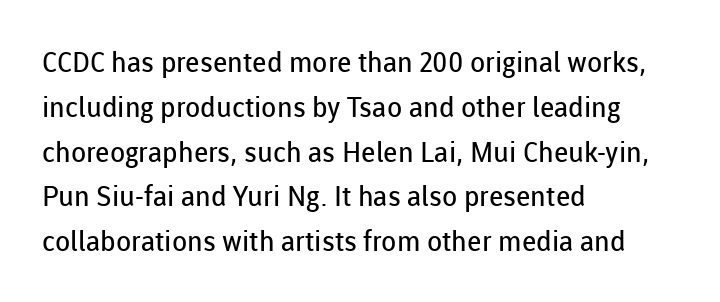
The image shows 28 px regular-weight sans-serif type, upright; set left-aligned, normal line spacing (1.6x), normal letter spacing, not underlined; low stroke contrast and a medium x-height.
